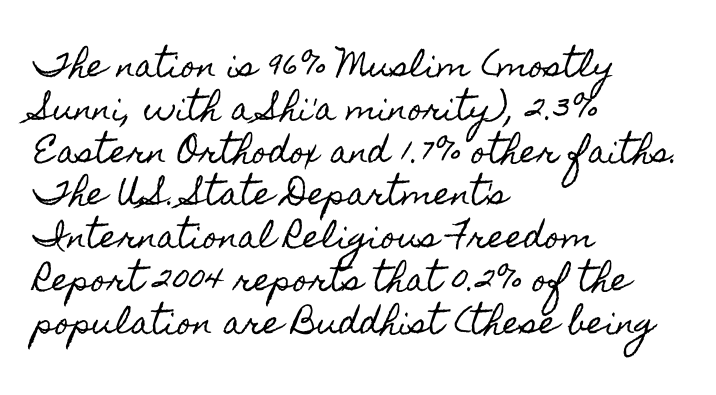
Q: Is the text italic (slanted)? A: Yes.
Q: Is the text underlined? A: No.
Q: How is the paragraph aligned? A: Left-aligned.
Q: Is the spacing between letters normal or unusually wide? A: Normal.
Q: Is the spacing between lines tight, normal or loose? A: Normal.
Q: Width (condensed, normal, or wide)? A: Condensed.
Q: x-height? A: Small.
Q: Monospaced? A: No.
